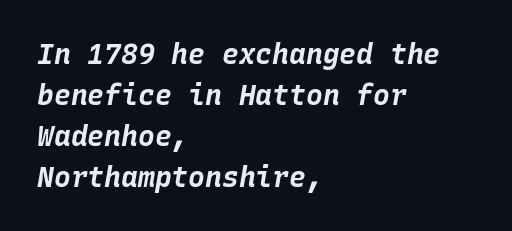
{"italic": "yes", "lean": "right", "slant_degrees": 10, "bold": "yes", "weight": "bold", "width": "normal", "stroke_contrast": "low", "x_height": "large", "monospaced": "yes", "underline": "no", "align": "left", "line_spacing": "normal", "line_spacing_ratio": 1.46, "letter_spacing": "normal", "letter_spacing_em": 0.0, "glyph_px": 28}
